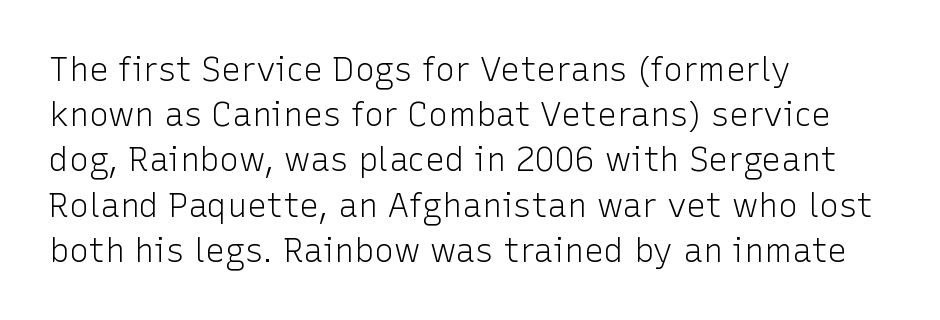
Q: Is the text bold? A: No.
Q: Is the text italic (slanted)? A: No, it is upright.
Q: Is the typeface a serif or a sans-serif typeface? A: Sans-serif.
Q: Is the text underlined? A: No.
Q: How is the paragraph aligned? A: Left-aligned.
Q: Is the spacing between letters normal or unusually wide? A: Normal.
Q: Is the spacing between lines tight, normal or loose? A: Normal.
Q: Width (condensed, normal, or wide)? A: Normal.
Q: Stroke contrast? A: Low.
Q: x-height? A: Medium.
Q: Monospaced? A: No.
